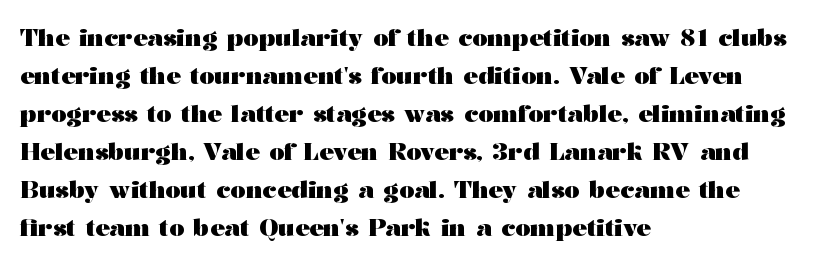
The image shows 24 px bold type, upright; set left-aligned, normal line spacing (1.58x), normal letter spacing, not underlined.
